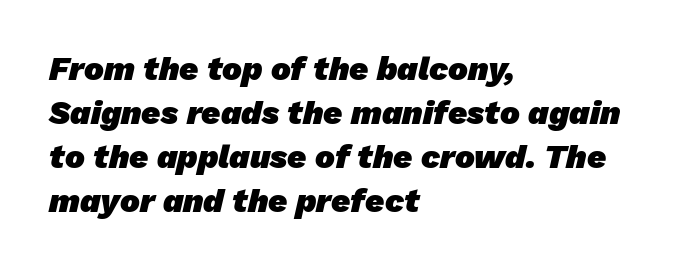
The image shows 33 px heavy sans-serif type; set left-aligned, normal line spacing (1.33x), normal letter spacing, not underlined; low stroke contrast and a medium x-height.
